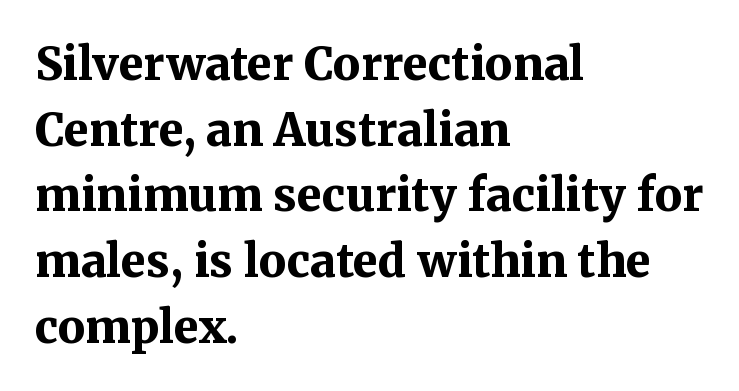
The image shows 45 px bold serif type, upright; set left-aligned, normal line spacing (1.46x), normal letter spacing, not underlined; medium stroke contrast and a medium x-height.
